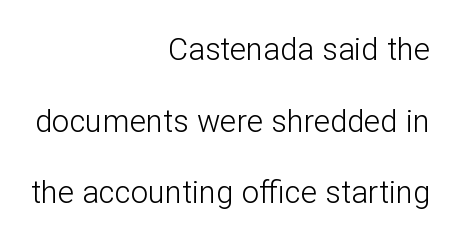
{"serif": "no", "italic": "no", "bold": "no", "weight": "light", "width": "normal", "stroke_contrast": "low", "x_height": "medium", "monospaced": "no", "underline": "no", "align": "right", "line_spacing": "loose", "line_spacing_ratio": 2.31, "letter_spacing": "normal", "letter_spacing_em": 0.0, "glyph_px": 31}
